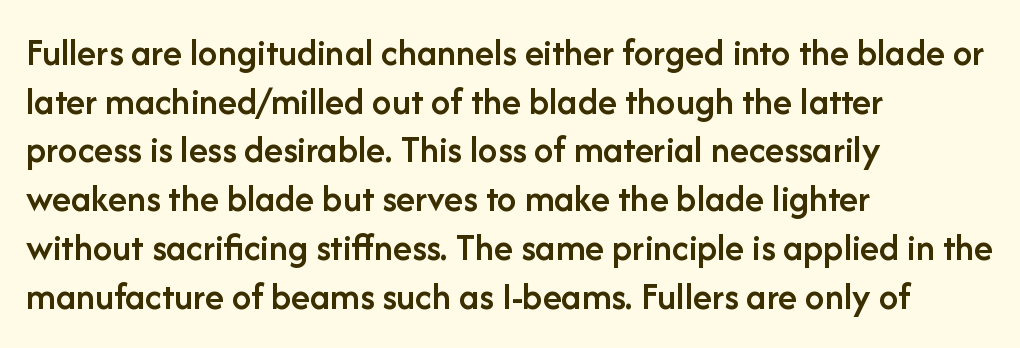
Q: Is the text bold? A: Semi-bold.
Q: Is the text italic (slanted)? A: No, it is upright.
Q: Is the typeface a serif or a sans-serif typeface? A: Sans-serif.
Q: Is the text underlined? A: No.
Q: How is the paragraph aligned? A: Left-aligned.
Q: Is the spacing between letters normal or unusually wide? A: Normal.
Q: Is the spacing between lines tight, normal or loose? A: Normal.
Q: Width (condensed, normal, or wide)? A: Normal.
Q: Stroke contrast? A: Low.
Q: x-height? A: Medium.
Q: Monospaced? A: No.
